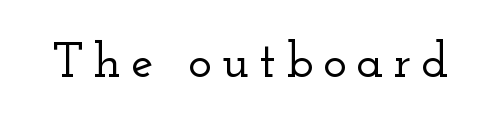
{"serif": "yes", "italic": "no", "width": "wide", "stroke_contrast": "low", "x_height": "small", "monospaced": "no", "underline": "no", "letter_spacing": "wide", "letter_spacing_em": 0.2, "glyph_px": 50}
